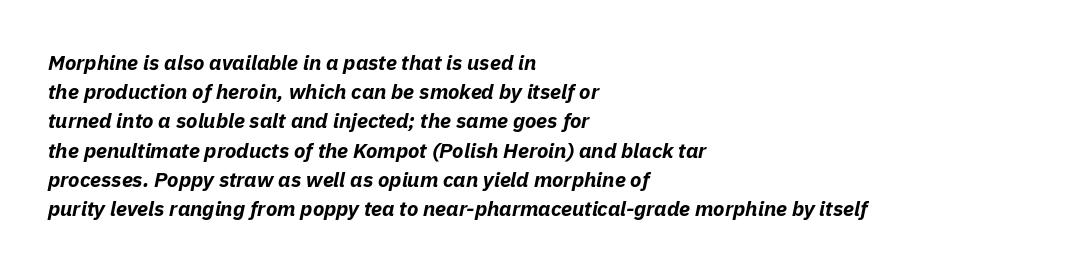
Its strokes are broad and dark, the hallmark of bold type. Underlining? Definitely not there. Layout note: lines flush left. The specimen reads as italic at a glance.
